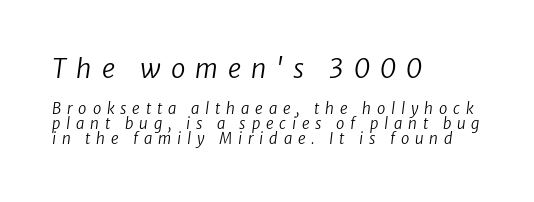
The text block is weighted toward the left margin, trailing off unevenly rightward. This is oblique type, the kind used for emphasis or titles. You could only call the tracking loose — the letters float apart. Heft: none added — not bold. The composition opens big and finishes small.
